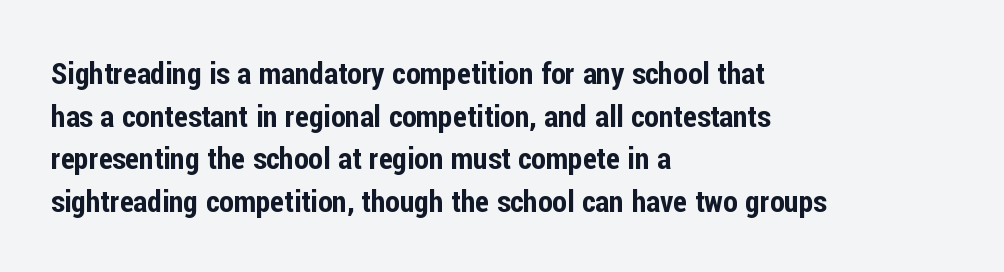
{"serif": "no", "italic": "no", "width": "condensed", "stroke_contrast": "low", "x_height": "medium", "monospaced": "no", "underline": "no", "align": "left", "line_spacing": "normal", "line_spacing_ratio": 1.42, "letter_spacing": "normal", "letter_spacing_em": 0.0, "glyph_px": 30}
